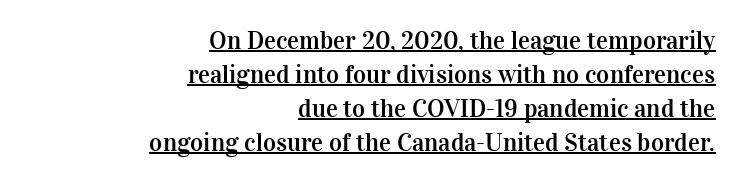
{"italic": "no", "underline": "yes", "align": "right", "line_spacing": "normal", "line_spacing_ratio": 1.36, "letter_spacing": "normal", "letter_spacing_em": 0.0, "glyph_px": 25}
